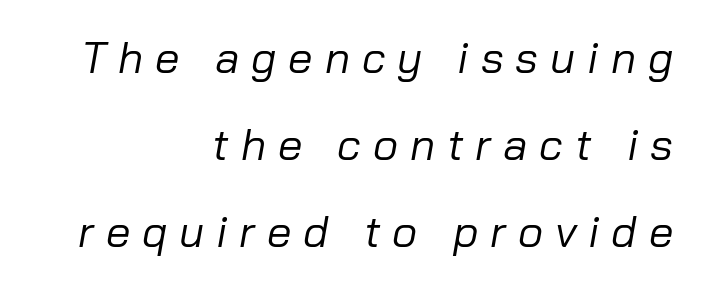
{"italic": "yes", "lean": "right", "slant_degrees": 10, "bold": "no", "weight": "regular", "width": "normal", "stroke_contrast": "low", "x_height": "medium", "monospaced": "no", "underline": "no", "align": "right", "line_spacing": "loose", "line_spacing_ratio": 1.98, "letter_spacing": "wide", "letter_spacing_em": 0.27, "glyph_px": 44}
